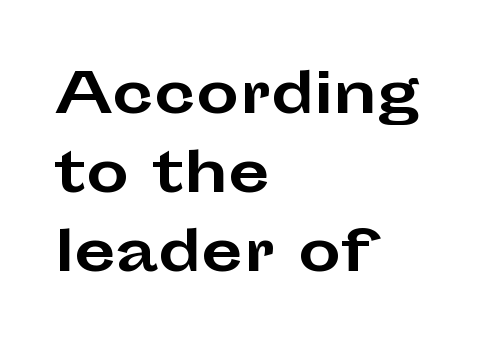
{"serif": "no", "italic": "no", "bold": "yes", "weight": "bold", "width": "wide", "stroke_contrast": "low", "x_height": "medium", "monospaced": "no", "underline": "no", "align": "left", "line_spacing": "normal", "line_spacing_ratio": 1.46, "letter_spacing": "normal", "letter_spacing_em": 0.0, "glyph_px": 54}
